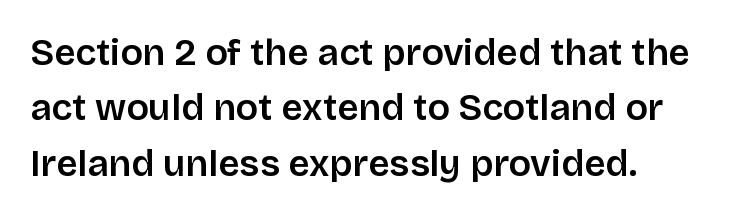
The image shows 37 px semibold sans-serif type, upright; set normal line spacing (1.5x), normal letter spacing, not underlined; low stroke contrast and a large x-height.
